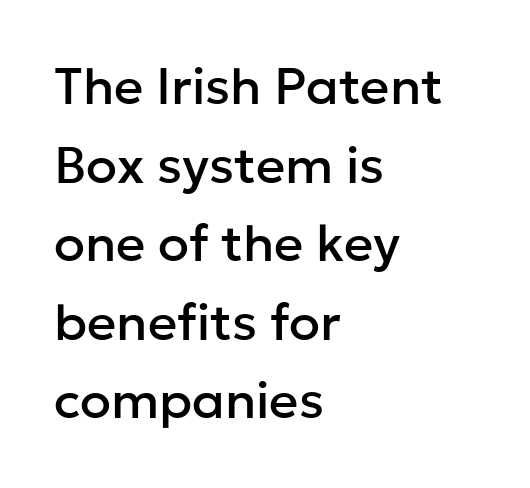
The image shows 51 px sans-serif type, upright; set left-aligned, normal line spacing (1.54x), normal letter spacing, not underlined; low stroke contrast and a medium x-height.
